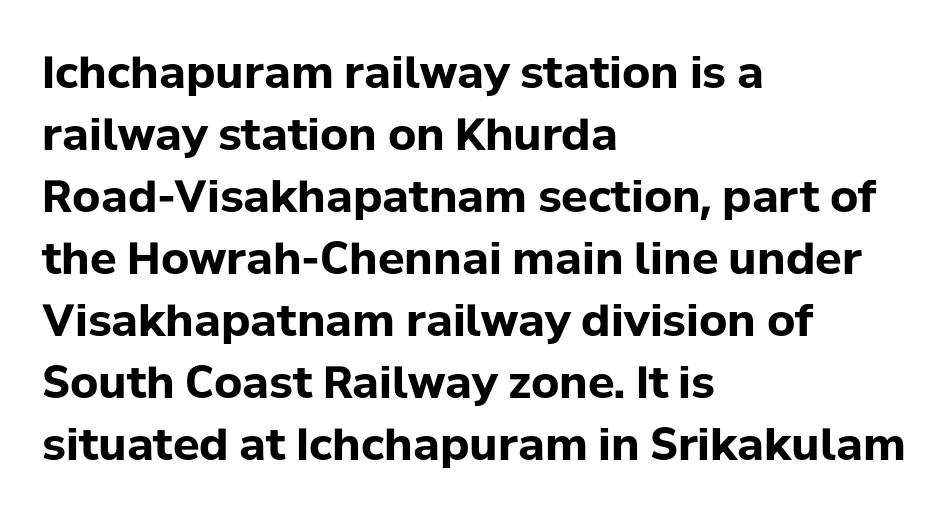
Q: Is the text bold? A: Yes.
Q: Is the text italic (slanted)? A: No, it is upright.
Q: Is the typeface a serif or a sans-serif typeface? A: Sans-serif.
Q: Is the text underlined? A: No.
Q: How is the paragraph aligned? A: Left-aligned.
Q: Is the spacing between letters normal or unusually wide? A: Normal.
Q: Is the spacing between lines tight, normal or loose? A: Normal.
Q: Width (condensed, normal, or wide)? A: Normal.
Q: Stroke contrast? A: Low.
Q: x-height? A: Medium.
Q: Monospaced? A: No.
